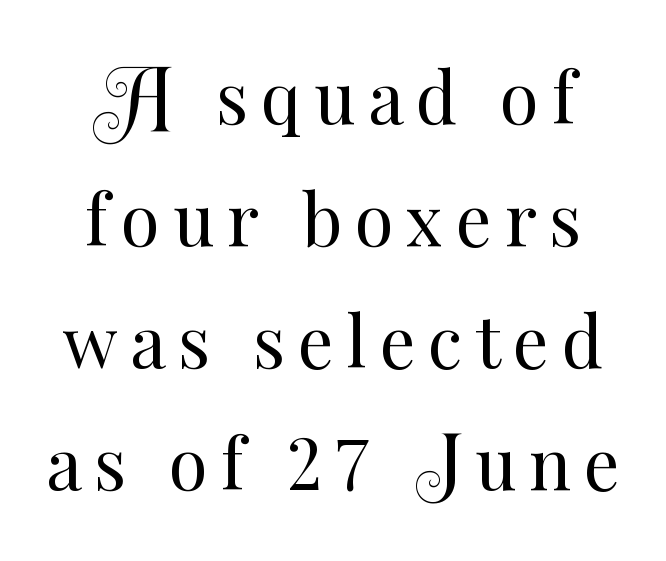
Does the lettering tilt? It doesn't — this is upright. Notice how the passage keeps no hard edge, just a central spine. The space beneath each line is pristine and unruled. Do the characters align in a grid? No, the font is proportional. The weight would be labelled regular, book, light, or lighter still.
